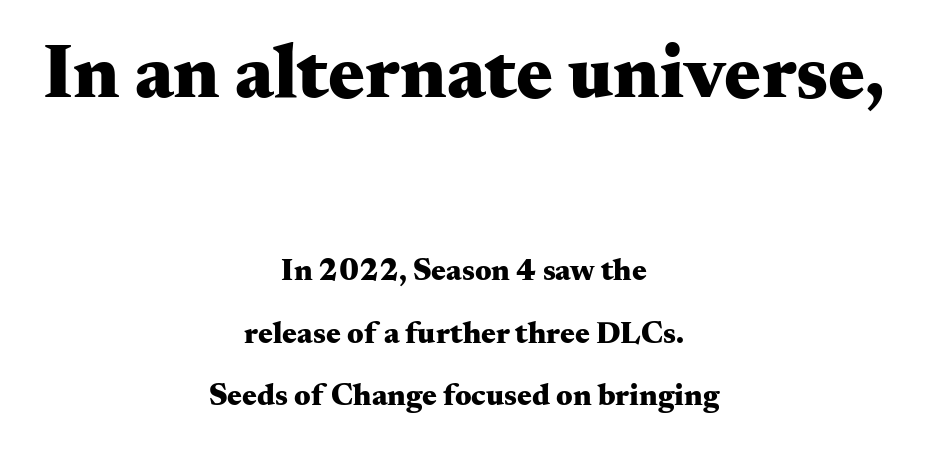
Q: Is the text bold? A: Yes.
Q: Is the text italic (slanted)? A: No, it is upright.
Q: Is the typeface a serif or a sans-serif typeface? A: Serif.
Q: Is the text underlined? A: No.
Q: How is the paragraph aligned? A: Centered.
Q: Is the spacing between letters normal or unusually wide? A: Normal.
Q: Is the spacing between lines tight, normal or loose? A: Loose.
Q: Which block of text is set in a larger size, the first (top) or the second (bottom)? A: The first (top) one.
Q: Width (condensed, normal, or wide)? A: Wide.
Q: Stroke contrast? A: Medium.
Q: x-height? A: Small.
Q: Monospaced? A: No.
